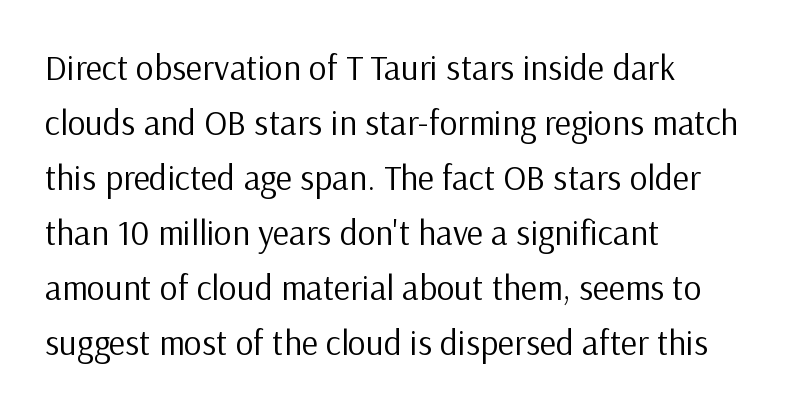
Is this a fixed-width face? No — the glyphs have proportional, varying widths. The ragged edge is on the right, which tells us the setting is flush left. This reads as an unemphasized weight, regular at the heaviest. The typeface chosen for these lines omits serifs.
